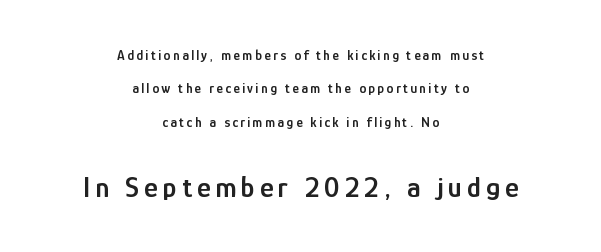
Q: Is the text bold? A: Semi-bold.
Q: Is the text italic (slanted)? A: No, it is upright.
Q: Is the typeface a serif or a sans-serif typeface? A: Sans-serif.
Q: Is the text underlined? A: No.
Q: How is the paragraph aligned? A: Centered.
Q: Is the spacing between lines tight, normal or loose? A: Loose.
Q: Which block of text is set in a larger size, the first (top) or the second (bottom)? A: The second (bottom) one.
Q: Width (condensed, normal, or wide)? A: Condensed.
Q: Stroke contrast? A: Low.
Q: x-height? A: Medium.
Q: Monospaced? A: No.
